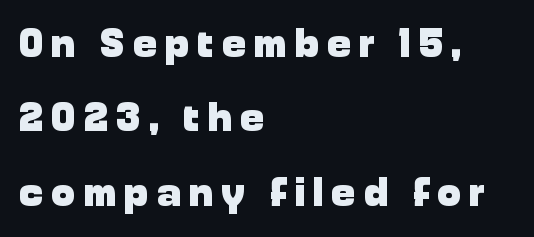
The image shows 40 px heavy sans-serif type, upright; set left-aligned, line spacing 1.86x, unusually wide letter spacing (+0.21 em), not underlined; low stroke contrast and a medium x-height.
